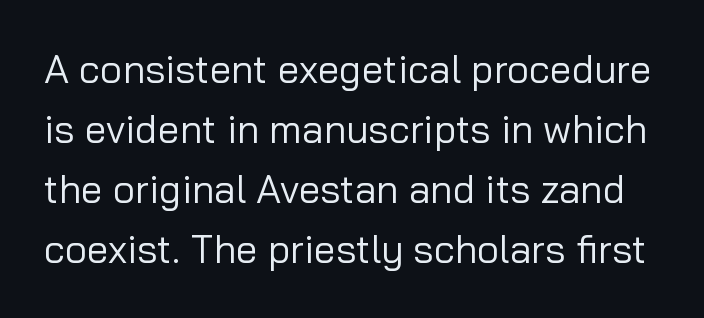
{"serif": "no", "italic": "no", "bold": "no", "weight": "regular", "width": "normal", "stroke_contrast": "low", "x_height": "medium", "monospaced": "no", "underline": "no", "line_spacing": "normal", "line_spacing_ratio": 1.54, "letter_spacing": "normal", "letter_spacing_em": 0.0, "glyph_px": 39}
